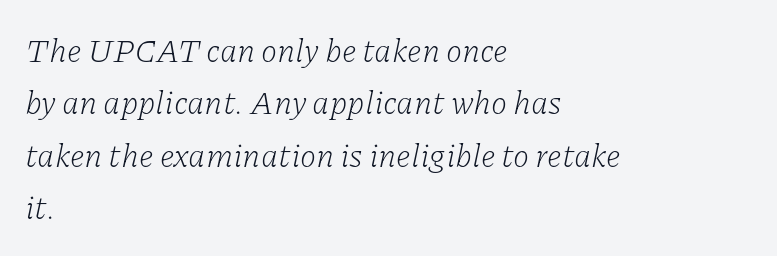
The image shows 33 px light serif type, italic (leaning right); set left-aligned, normal line spacing (1.59x), normal letter spacing, not underlined; low stroke contrast and a medium x-height.
